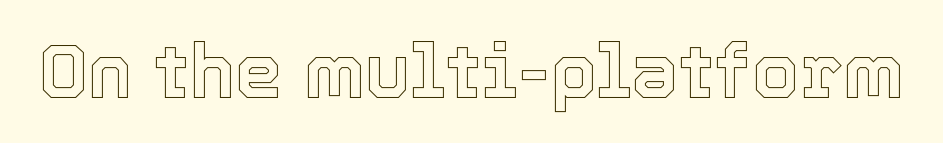
Q: Is the text italic (slanted)? A: No, it is upright.
Q: Is the text underlined? A: No.
Q: Is the spacing between letters normal or unusually wide? A: Normal.
Q: Width (condensed, normal, or wide)? A: Normal.
Q: x-height? A: Medium.
Q: Monospaced? A: No.
